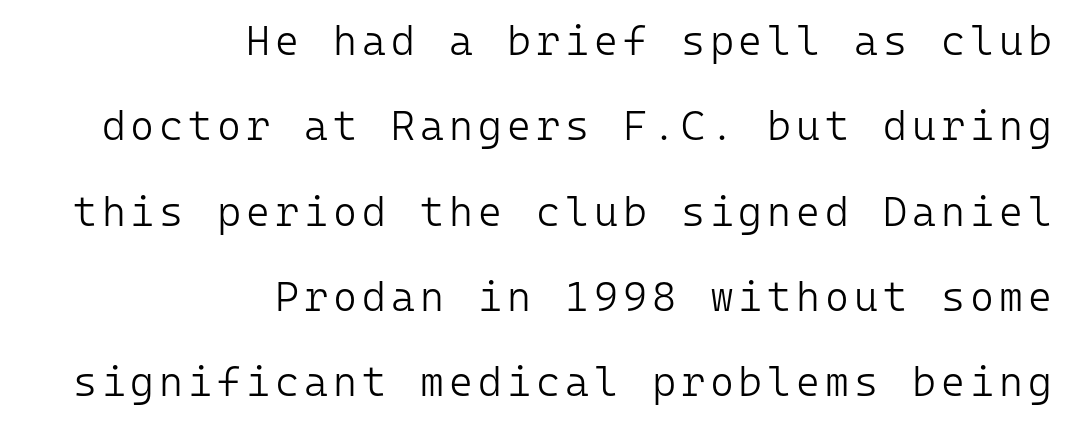
Q: Is the text bold? A: No.
Q: Is the text italic (slanted)? A: No, it is upright.
Q: Is the typeface a serif or a sans-serif typeface? A: Sans-serif.
Q: Is the text underlined? A: No.
Q: How is the paragraph aligned? A: Right-aligned.
Q: Is the spacing between lines tight, normal or loose? A: Loose.
Q: Width (condensed, normal, or wide)? A: Normal.
Q: Stroke contrast? A: Low.
Q: x-height? A: Medium.
Q: Monospaced? A: Yes.
